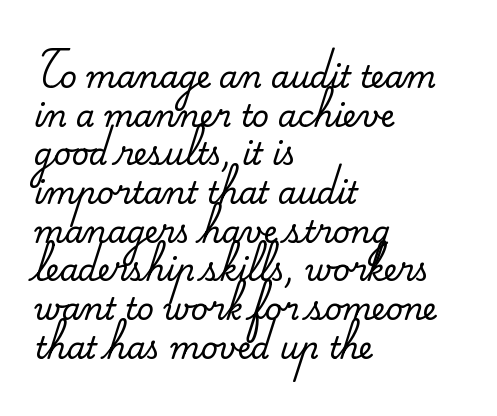
The image shows 30 px serif type; set left-aligned, normal line spacing (1.29x), normal letter spacing, not underlined; medium stroke contrast and a small x-height.
